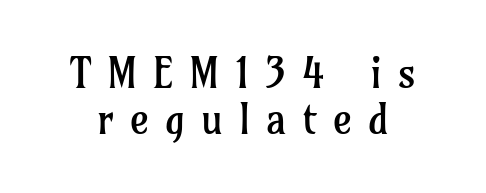
The image shows 41 px regular-weight serif type, upright; set tight line spacing (1.13x), unusually wide letter spacing (+0.39 em), not underlined; low stroke contrast and a medium x-height.
